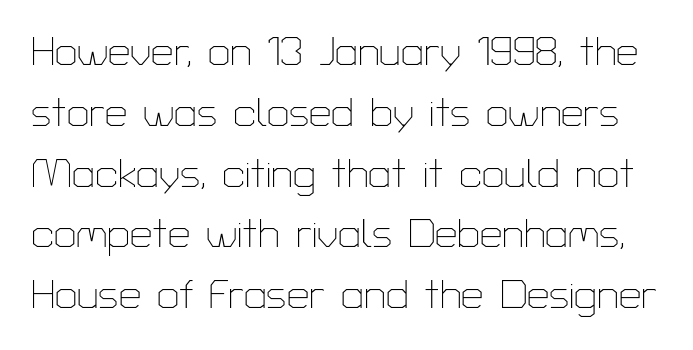
Q: Is the text bold? A: No.
Q: Is the text italic (slanted)? A: No, it is upright.
Q: Is the typeface a serif or a sans-serif typeface? A: Sans-serif.
Q: Is the text underlined? A: No.
Q: Is the spacing between letters normal or unusually wide? A: Normal.
Q: Is the spacing between lines tight, normal or loose? A: Normal.
Q: Width (condensed, normal, or wide)? A: Normal.
Q: Stroke contrast? A: Low.
Q: x-height? A: Medium.
Q: Monospaced? A: No.
